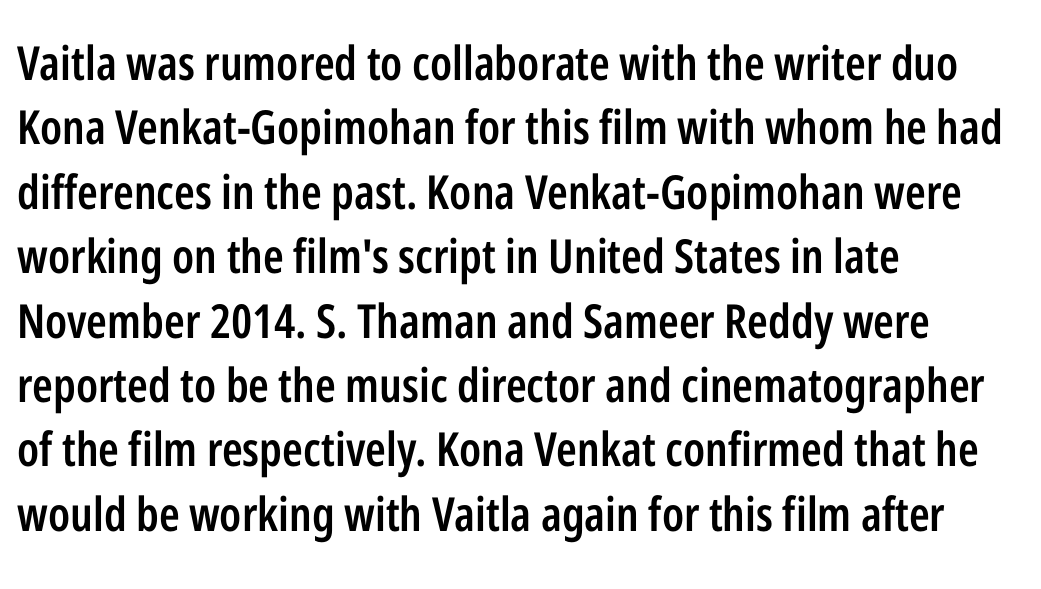
{"serif": "no", "italic": "no", "bold": "semi", "weight": "semibold", "width": "condensed", "stroke_contrast": "low", "x_height": "medium", "monospaced": "no", "underline": "no", "align": "left", "line_spacing": "normal", "line_spacing_ratio": 1.37, "letter_spacing": "normal", "letter_spacing_em": 0.0, "glyph_px": 47}
